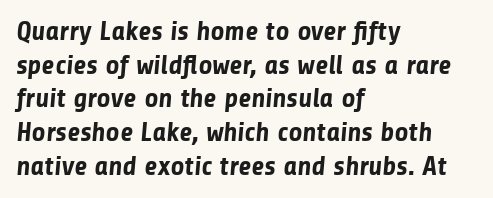
The image shows 27 px bold type; set left-aligned, normal line spacing (1.25x), normal letter spacing, not underlined.
